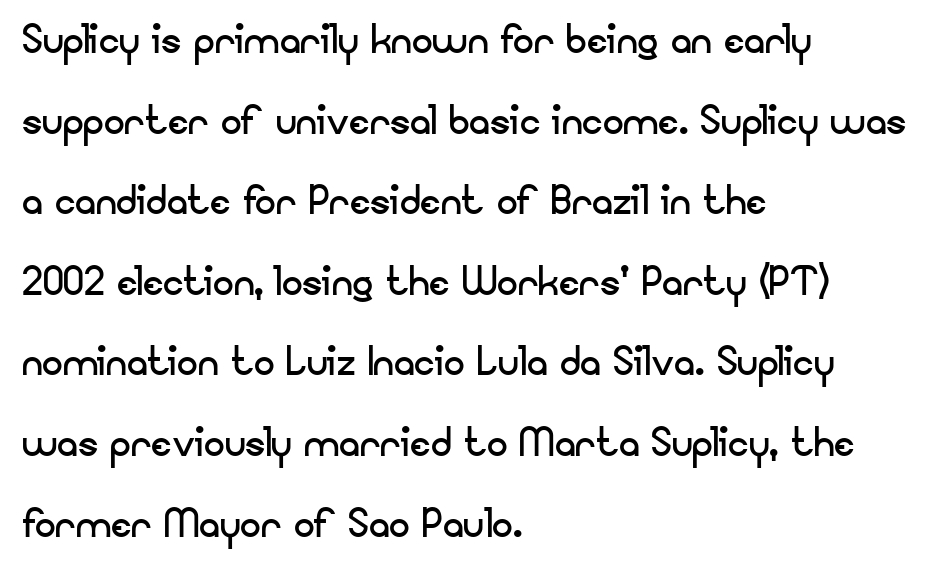
{"serif": "no", "italic": "no", "bold": "no", "weight": "regular", "width": "normal", "stroke_contrast": "low", "x_height": "small", "monospaced": "no", "underline": "no", "align": "left", "line_spacing": "normal", "line_spacing_ratio": 1.55, "letter_spacing": "normal", "letter_spacing_em": 0.0, "glyph_px": 52}
